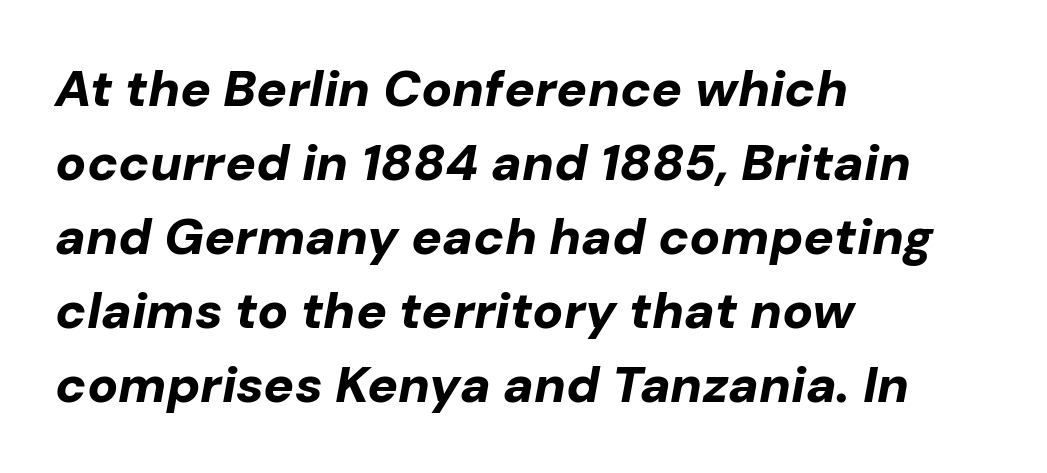
Q: Is the text bold? A: Yes.
Q: Is the text italic (slanted)? A: Yes, it leans right by about 10 degrees.
Q: Is the text underlined? A: No.
Q: How is the paragraph aligned? A: Left-aligned.
Q: Is the spacing between letters normal or unusually wide? A: Normal.
Q: Is the spacing between lines tight, normal or loose? A: Normal.
Q: Width (condensed, normal, or wide)? A: Normal.
Q: Stroke contrast? A: Low.
Q: x-height? A: Medium.
Q: Monospaced? A: No.
